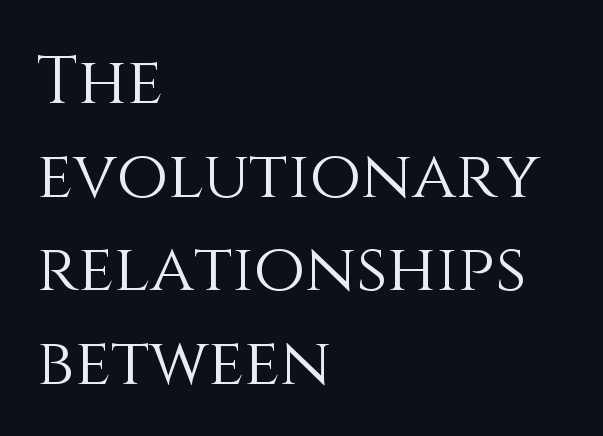
Q: Is the text bold? A: No.
Q: Is the text italic (slanted)? A: No, it is upright.
Q: Is the text underlined? A: No.
Q: How is the paragraph aligned? A: Left-aligned.
Q: Is the spacing between letters normal or unusually wide? A: Normal.
Q: Is the spacing between lines tight, normal or loose? A: Normal.
Q: Width (condensed, normal, or wide)? A: Normal.
Q: Stroke contrast? A: Medium.
Q: x-height? A: Large.
Q: Monospaced? A: No.
